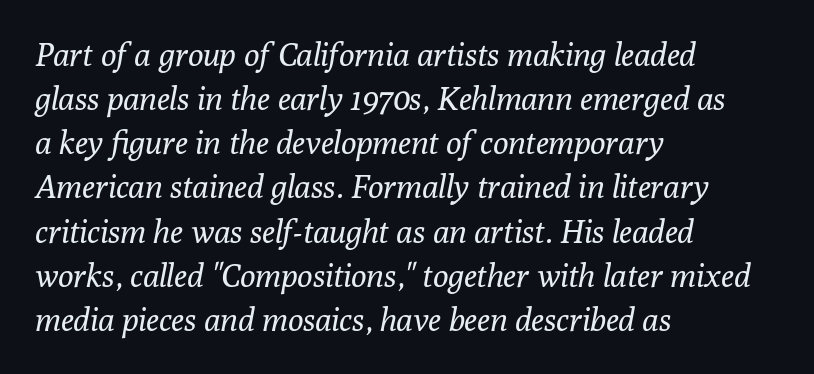
Spacing verdict: proportional, widths tailored to each character. Tracking here is standard; glyphs follow each other at the usual distance. The lines in this sample share a left origin and differ only in where they stop. Posture: slanted.
